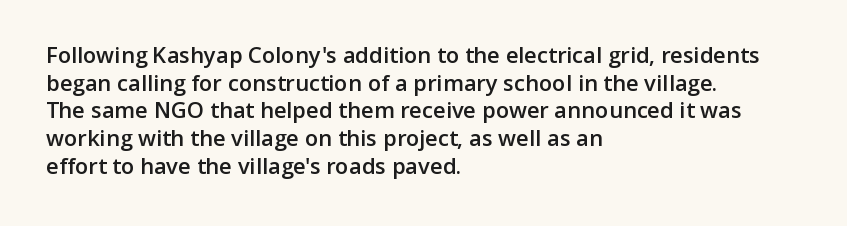
{"italic": "no", "bold": "semi", "underline": "no", "align": "left", "line_spacing": "normal", "line_spacing_ratio": 1.26, "letter_spacing": "normal", "letter_spacing_em": 0.0, "glyph_px": 22}
